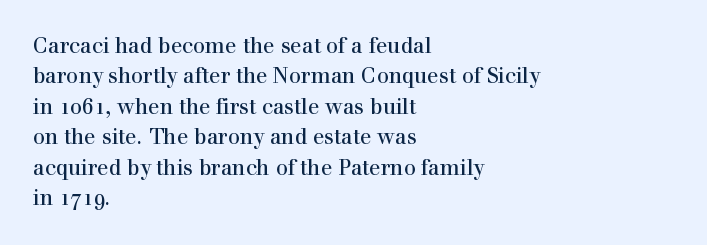
Q: Is the text italic (slanted)? A: No, it is upright.
Q: Is the text underlined? A: No.
Q: How is the paragraph aligned? A: Left-aligned.
Q: Is the spacing between letters normal or unusually wide? A: Normal.
Q: Is the spacing between lines tight, normal or loose? A: Normal.
